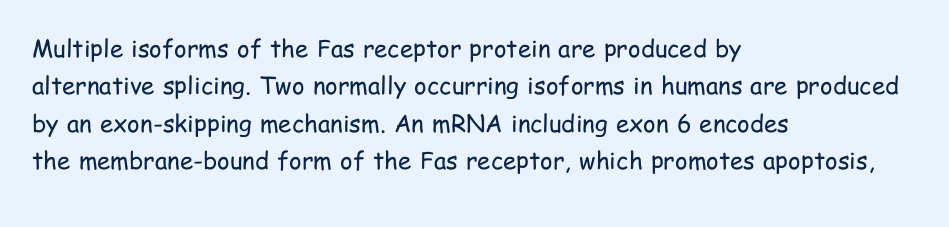
The image shows 24 px text type, upright; set left-aligned, normal line spacing (1.56x), normal letter spacing, not underlined.
